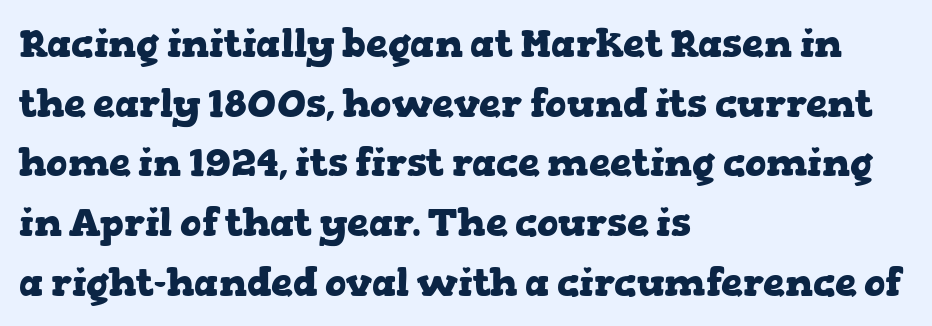
Each glyph is drawn with heavy, bold strokes. Ordinary non-slanted type is in use. What's the leading like? Ordinary, nothing unusual. The type is set solid horizontally, with unmodified tracking.
